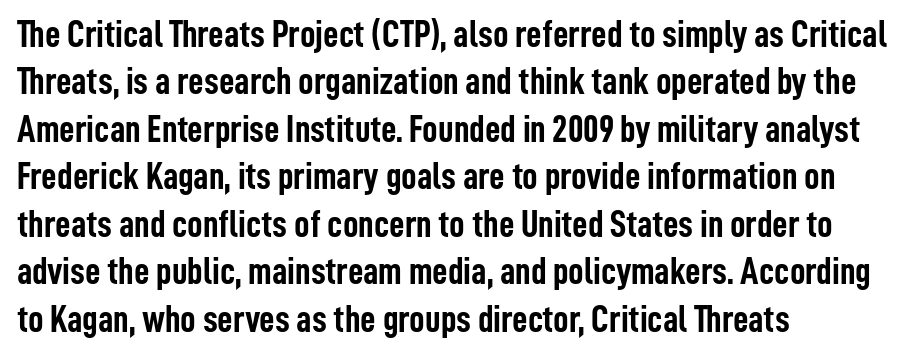
Q: Is the text bold? A: Yes.
Q: Is the text italic (slanted)? A: No, it is upright.
Q: Is the typeface a serif or a sans-serif typeface? A: Sans-serif.
Q: Is the text underlined? A: No.
Q: How is the paragraph aligned? A: Left-aligned.
Q: Is the spacing between letters normal or unusually wide? A: Normal.
Q: Is the spacing between lines tight, normal or loose? A: Normal.
Q: Width (condensed, normal, or wide)? A: Condensed.
Q: Stroke contrast? A: Low.
Q: x-height? A: Medium.
Q: Monospaced? A: No.
